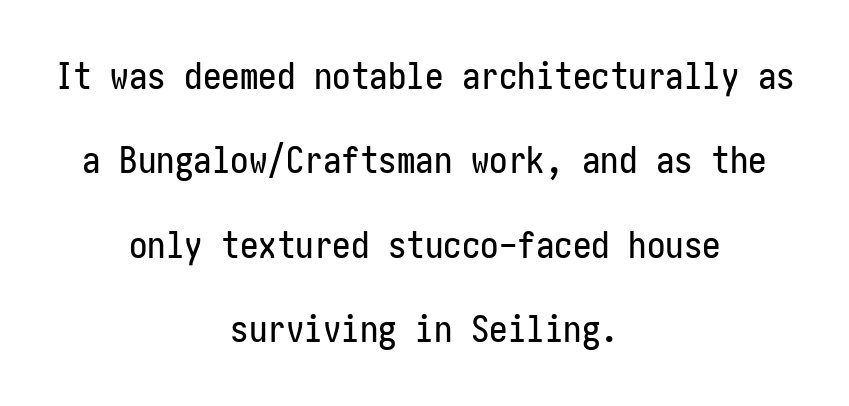
{"serif": "no", "italic": "no", "width": "condensed", "stroke_contrast": "low", "x_height": "medium", "underline": "no", "align": "center", "line_spacing": "loose", "line_spacing_ratio": 2.28, "letter_spacing": "normal", "letter_spacing_em": 0.0, "glyph_px": 37}
